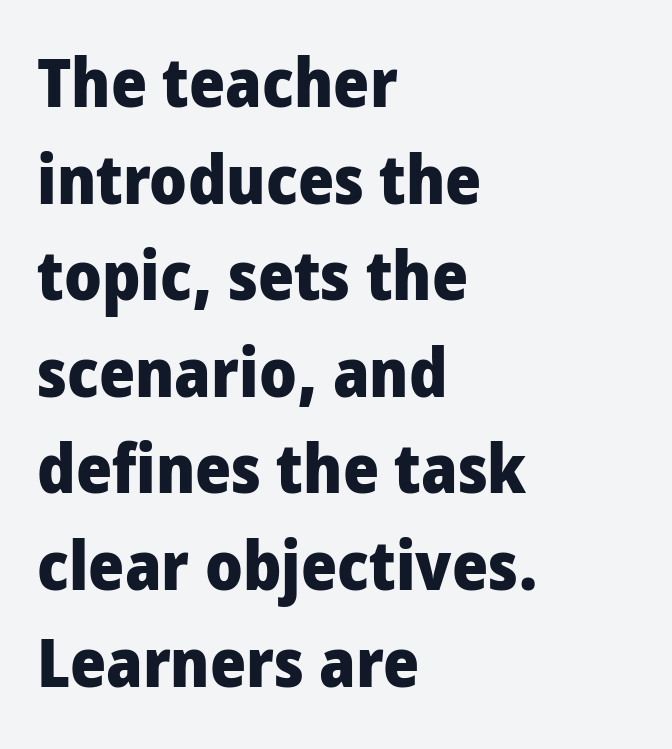
Q: Is the text bold? A: Yes.
Q: Is the text italic (slanted)? A: No, it is upright.
Q: Is the typeface a serif or a sans-serif typeface? A: Sans-serif.
Q: Is the text underlined? A: No.
Q: How is the paragraph aligned? A: Left-aligned.
Q: Is the spacing between letters normal or unusually wide? A: Normal.
Q: Is the spacing between lines tight, normal or loose? A: Normal.
Q: Width (condensed, normal, or wide)? A: Condensed.
Q: Stroke contrast? A: Low.
Q: x-height? A: Large.
Q: Monospaced? A: No.
